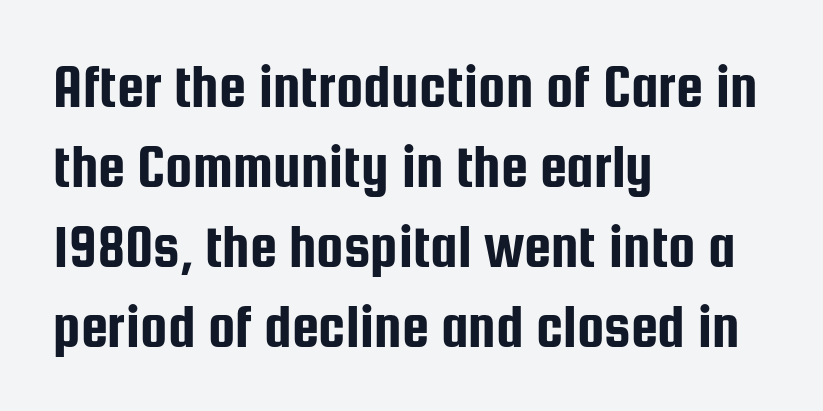
The image shows 61 px condensed sans-serif type, upright; set left-aligned, normal line spacing (1.31x), normal letter spacing, not underlined; low stroke contrast and a medium x-height.
